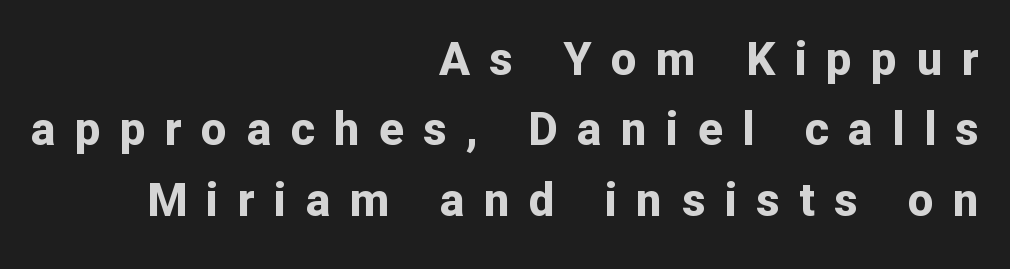
The image shows 46 px bold sans-serif type, upright; set right-aligned, normal line spacing (1.53x), unusually wide letter spacing (+0.42 em), not underlined; low stroke contrast and a medium x-height.
